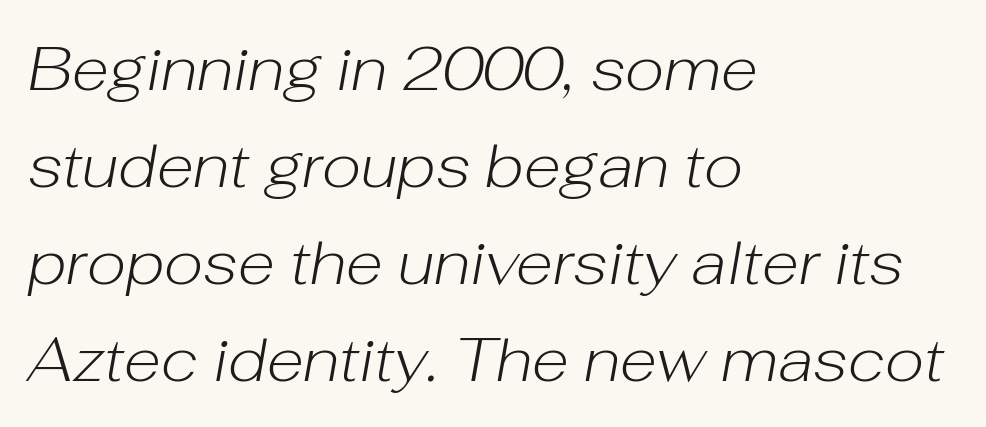
These lines are rendered in a variable-pitch font. Compared with a typical body face, this is equally light or lighter still. The paragraph has a hard left edge and a soft right edge. Nobody drew a line under any word here. Leading: standard.
